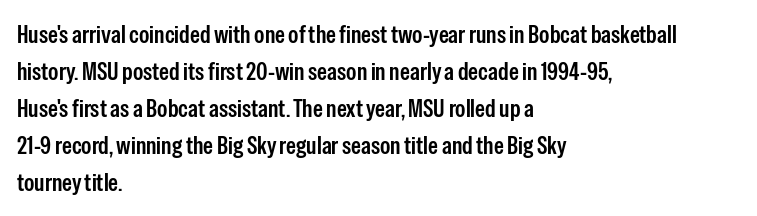
The space beneath each line is pristine and unruled. Compared with typical paragraphs, the rows here are spaced about the same. Notice how the passage keeps a crisp vertical edge on the left only. Short note: letters normally spaced.
